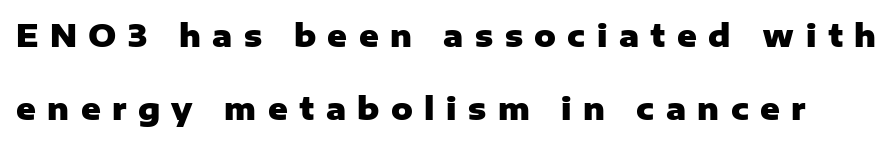
The image shows 30 px heavy sans-serif type, upright; set loose line spacing (2.43x), unusually wide letter spacing (+0.38 em), not underlined; low stroke contrast and a medium x-height.
